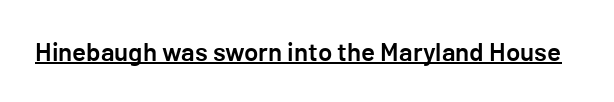
The image shows 26 px text type, upright; set normal letter spacing, underlined.
